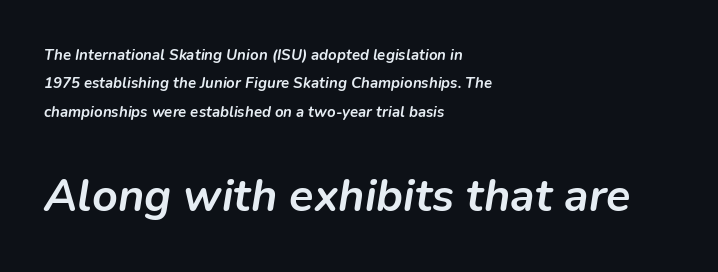
{"italic": "yes", "lean": "right", "slant_degrees": 9, "bold": "yes", "weight": "semibold", "width": "normal", "stroke_contrast": "low", "x_height": "medium", "monospaced": "no", "underline": "no", "align": "left", "line_spacing": "loose", "line_spacing_ratio": 1.9, "letter_spacing": "normal", "letter_spacing_em": 0.0, "larger_block": "second", "size_ratio": 3.0, "glyph_px": 45}
